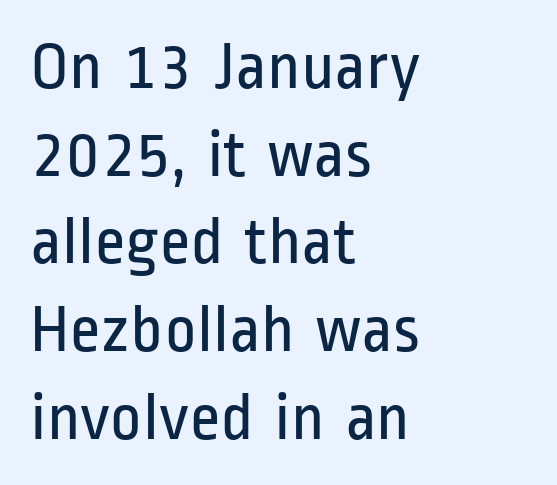
{"serif": "no", "italic": "no", "bold": "no", "weight": "regular", "width": "condensed", "stroke_contrast": "low", "x_height": "medium", "monospaced": "no", "underline": "no", "align": "left", "line_spacing": "normal", "line_spacing_ratio": 1.29, "letter_spacing": "normal", "letter_spacing_em": 0.0, "glyph_px": 68}
